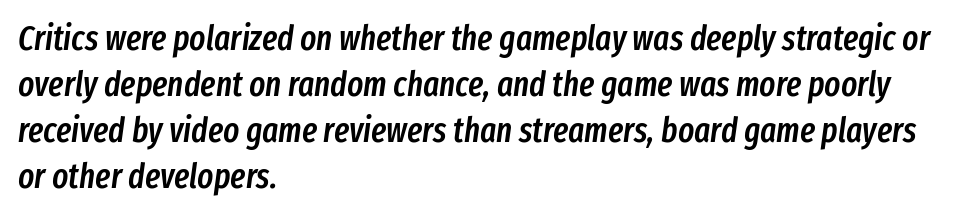
Reading down the column, the eye jumps a familiar distance to each next line. Underlining? Definitely not there. These lines are rendered in a variable-pitch font. The face used here is a semibold: visibly heavier than regular, lighter than bold.
